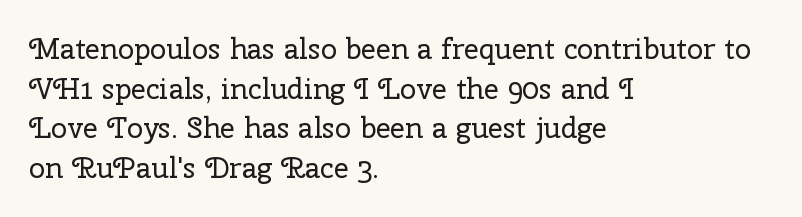
The image shows 29 px regular-weight serif type, upright; set left-aligned, normal line spacing (1.37x), normal letter spacing, not underlined; low stroke contrast and a medium x-height.
